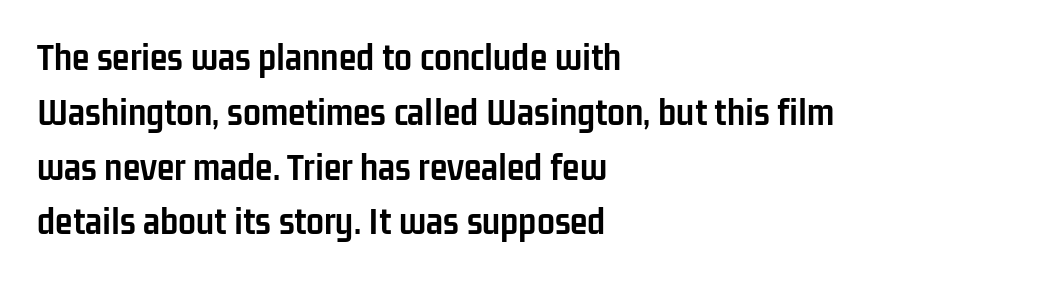
Q: Is the text bold? A: Yes.
Q: Is the text italic (slanted)? A: No, it is upright.
Q: Is the typeface a serif or a sans-serif typeface? A: Sans-serif.
Q: Is the text underlined? A: No.
Q: How is the paragraph aligned? A: Left-aligned.
Q: Is the spacing between letters normal or unusually wide? A: Normal.
Q: Is the spacing between lines tight, normal or loose? A: Normal.
Q: Width (condensed, normal, or wide)? A: Condensed.
Q: Stroke contrast? A: Low.
Q: x-height? A: Medium.
Q: Monospaced? A: No.
